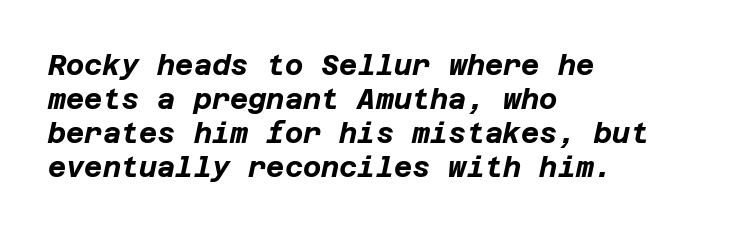
The image shows 28 px bold type, italic (leaning right); set left-aligned, line spacing 1.21x, normal letter spacing, not underlined; low stroke contrast and a large x-height.
